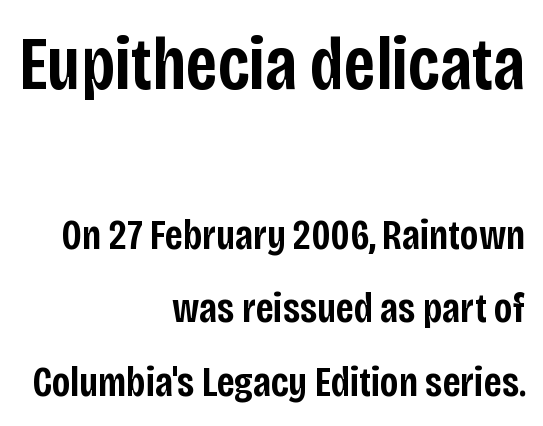
Q: Is the text bold? A: Semi-bold.
Q: Is the text italic (slanted)? A: No, it is upright.
Q: Is the typeface a serif or a sans-serif typeface? A: Sans-serif.
Q: Is the text underlined? A: No.
Q: How is the paragraph aligned? A: Right-aligned.
Q: Is the spacing between letters normal or unusually wide? A: Normal.
Q: Which block of text is set in a larger size, the first (top) or the second (bottom)? A: The first (top) one.
Q: Width (condensed, normal, or wide)? A: Condensed.
Q: Stroke contrast? A: Low.
Q: x-height? A: Large.
Q: Monospaced? A: No.
